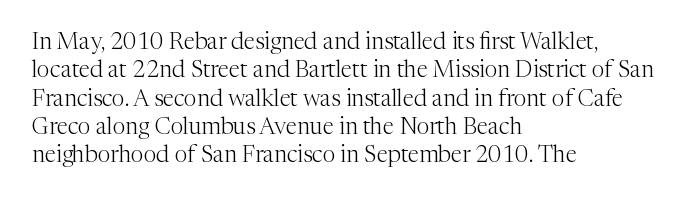
{"italic": "no", "bold": "no", "underline": "no", "align": "left", "line_spacing_ratio": 1.23, "letter_spacing": "normal", "letter_spacing_em": 0.0, "glyph_px": 23}
